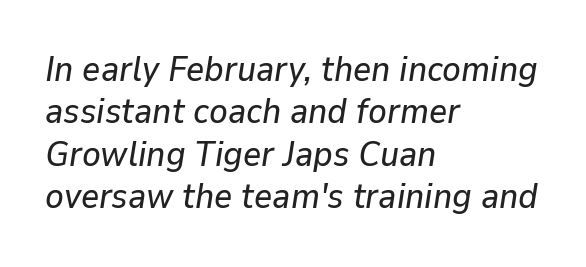
The image shows 35 px text type, italic (leaning right); set left-aligned, line spacing 1.21x, normal letter spacing, not underlined; low stroke contrast and a medium x-height.
